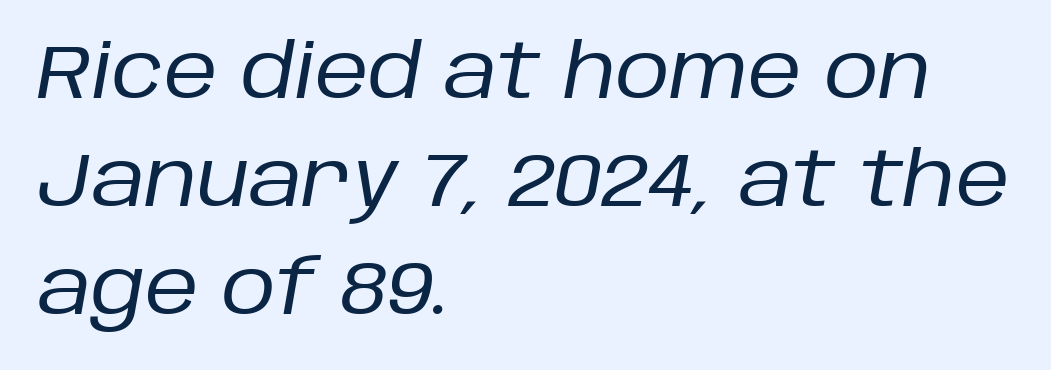
The image shows 75 px regular-weight type, italic (leaning right); set left-aligned, normal line spacing (1.44x), normal letter spacing, not underlined; low stroke contrast and a large x-height.
